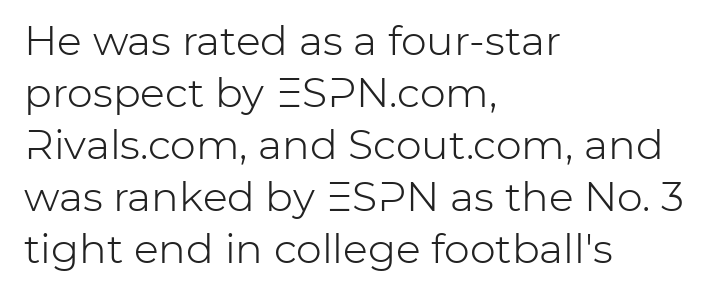
{"serif": "no", "italic": "no", "bold": "no", "weight": "light", "width": "normal", "stroke_contrast": "low", "x_height": "medium", "monospaced": "no", "underline": "no", "align": "left", "line_spacing": "normal", "line_spacing_ratio": 1.27, "letter_spacing": "normal", "letter_spacing_em": 0.0, "glyph_px": 41}
